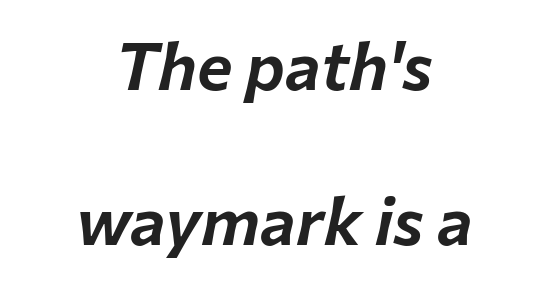
The image shows 67 px text type, italic (leaning right); set centered, loose line spacing (2.32x), normal letter spacing, not underlined; low stroke contrast and a medium x-height.
